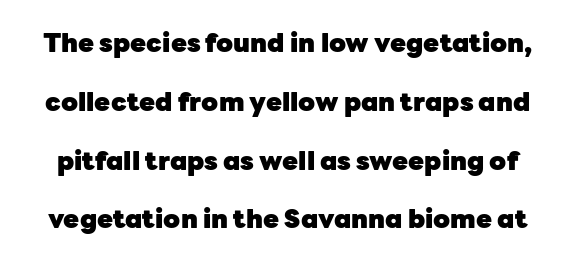
A full-strength bold gives these letters their thick strokes. Is there any slant? The stems are plumb. Horizontal bands of white between lines are thick stripes. A bare baseline throughout the passage. This rendering leaves character spacing at its baseline value.
